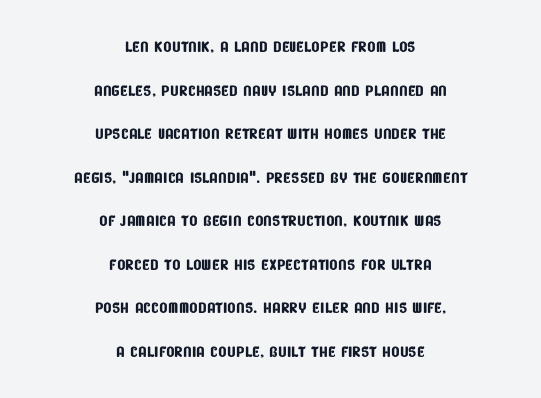
The image shows 22 px text type; set centered, loose line spacing (1.98x), normal letter spacing, not underlined.
